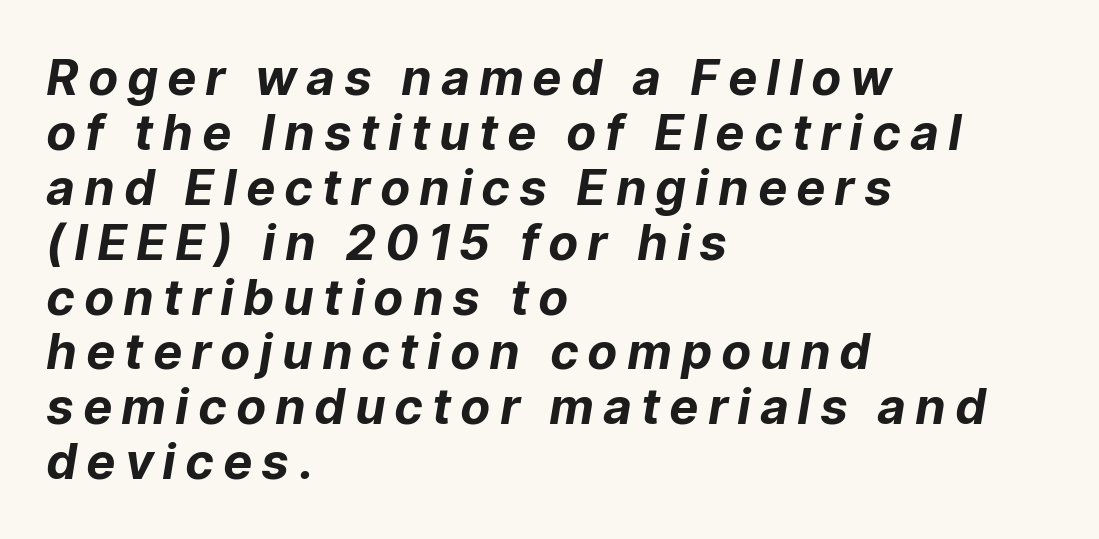
Each letter keeps its own natural width here, so spacing adapts to shape. The face used here is rendered with a markedly widened letterfit. Students, observe: this is what under-led, compact text looks like. Each row of text sits above clean, open space.
